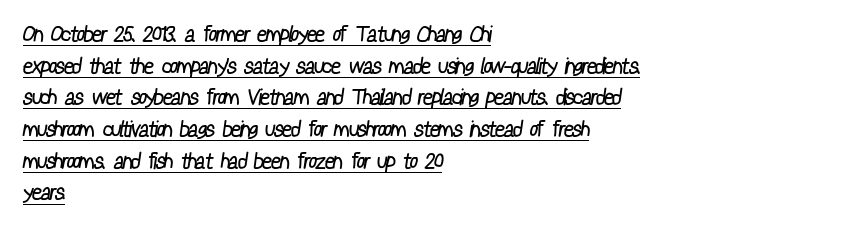
Q: Is the text bold? A: No.
Q: Is the text underlined? A: Yes.
Q: How is the paragraph aligned? A: Left-aligned.
Q: Is the spacing between letters normal or unusually wide? A: Normal.
Q: Is the spacing between lines tight, normal or loose? A: Normal.
